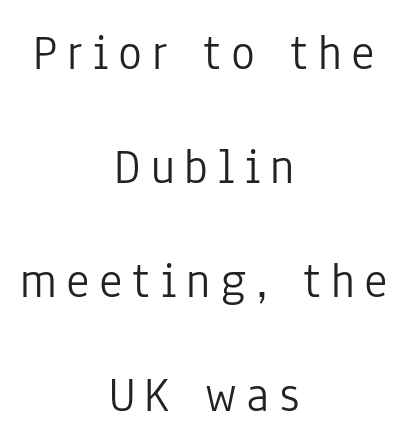
Honestly, the rows look like they've been pulled way apart. Weight: not bold — regular or lighter. Here the designer chose a conventional face with non-uniform glyph widths. A student would call this center alignment; a typographer would say set centered.
